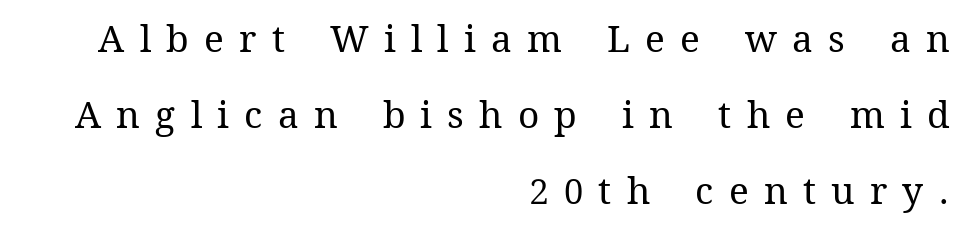
These lines were composed using upright roman letters. Plain, unruled lines of type. Each stroke keeps to a modest, everyday thickness or less. The lines are quadded right. A typesetter would call this heavily tracked-out type.
